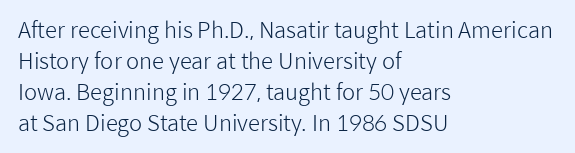
Q: Is the text bold? A: No.
Q: Is the text italic (slanted)? A: No, it is upright.
Q: Is the text underlined? A: No.
Q: How is the paragraph aligned? A: Left-aligned.
Q: Is the spacing between letters normal or unusually wide? A: Normal.
Q: Is the spacing between lines tight, normal or loose? A: Normal.
